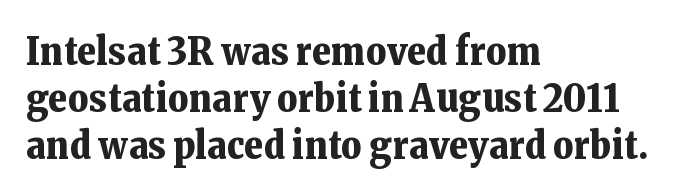
The image shows 39 px bold serif type, upright; set left-aligned, line spacing 1.2x, normal letter spacing, not underlined; low stroke contrast and a medium x-height.
